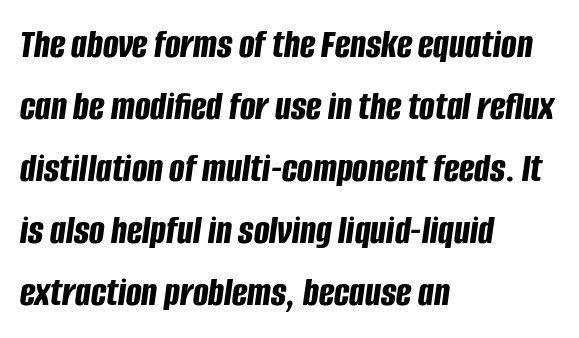
The image shows 41 px bold, condensed type, italic (leaning right); set left-aligned, normal line spacing (1.51x), normal letter spacing, not underlined; low stroke contrast and a large x-height.
